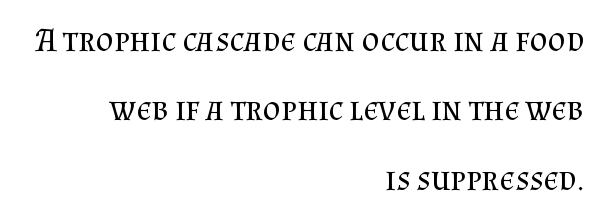
Stroke mass is kept to a normal reading level or below. One-word summary of the alignment: right. Rule under the text: the space is simply empty. Caption: standard tracking, unaltered. Spacing verdict: proportional, widths tailored to each character.
